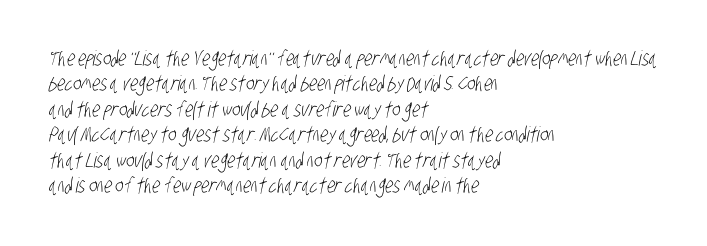
{"bold": "no", "underline": "no", "align": "left", "line_spacing_ratio": 1.21, "letter_spacing": "normal", "letter_spacing_em": 0.0, "glyph_px": 21}
